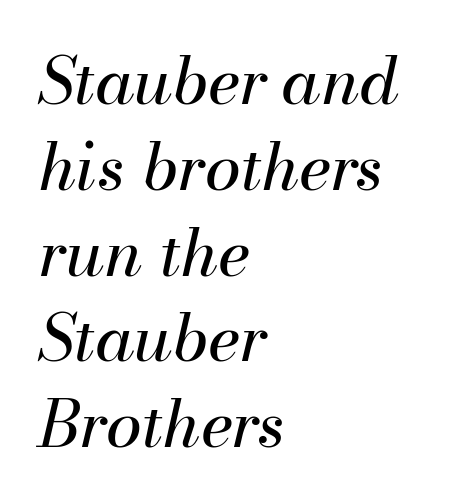
Q: Is the text bold? A: No.
Q: Is the text italic (slanted)? A: Yes, it leans right by about 13 degrees.
Q: Is the text underlined? A: No.
Q: How is the paragraph aligned? A: Left-aligned.
Q: Is the spacing between letters normal or unusually wide? A: Normal.
Q: Is the spacing between lines tight, normal or loose? A: Normal.
Q: Width (condensed, normal, or wide)? A: Normal.
Q: Stroke contrast? A: Medium.
Q: x-height? A: Small.
Q: Monospaced? A: No.
